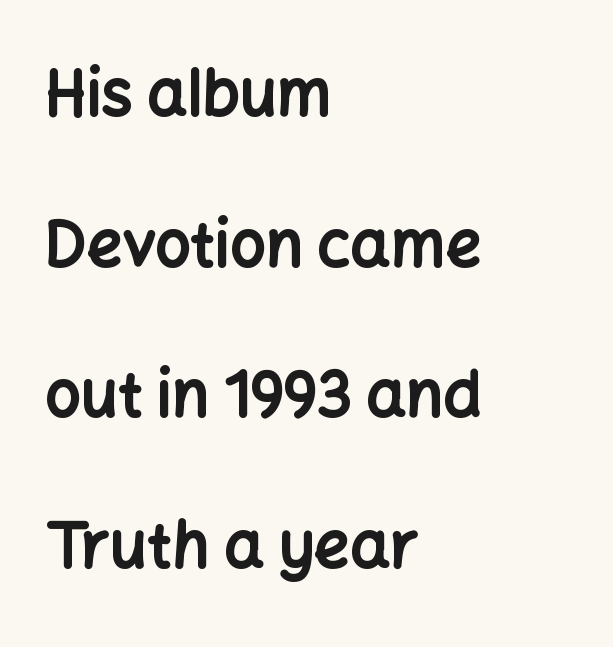
A classic flush-left, rag-right setting is used for this passage. The passage shown is typed in a proportional face where columns would drift. Spacing between characters is what you'd get straight out of the box. The space directly below the letters is spotless. The block of text is sparse from top to bottom, with ample space between rows. This is roman type, the default non-slanted kind.
